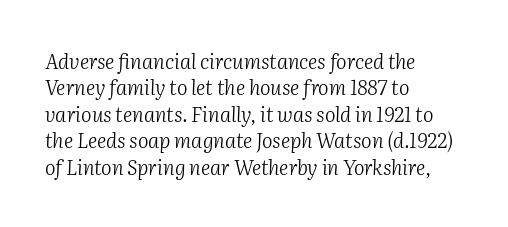
The rag falls on the right side of this text block. The string is rendered with underlining switched off. The vertical gap from one line to the next is medium. Characters follow at the spacing the type designer built in.
